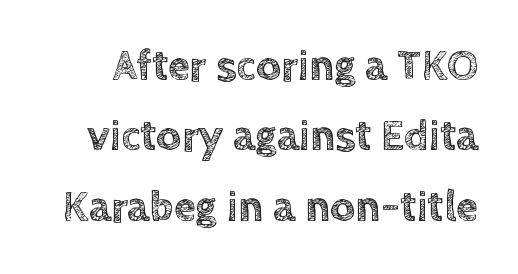
Q: Is the text italic (slanted)? A: No, it is upright.
Q: Is the text underlined? A: No.
Q: Is the spacing between letters normal or unusually wide? A: Normal.
Q: Is the spacing between lines tight, normal or loose? A: Normal.
Q: Width (condensed, normal, or wide)? A: Normal.
Q: x-height? A: Large.
Q: Monospaced? A: No.
